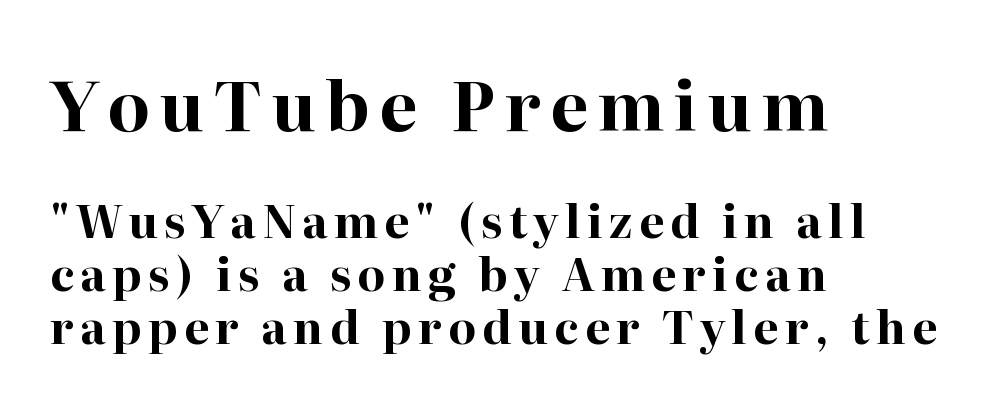
The setting favours the left margin, as ordinary paragraphs usually do. Are there feet on the stems? There are — it's a serif. The face used here is proportionally spaced, like ordinary book or web type. When letters stand straight like this, we call the style roman or upright. Size hierarchy here favors the leading block over the trailing one.
